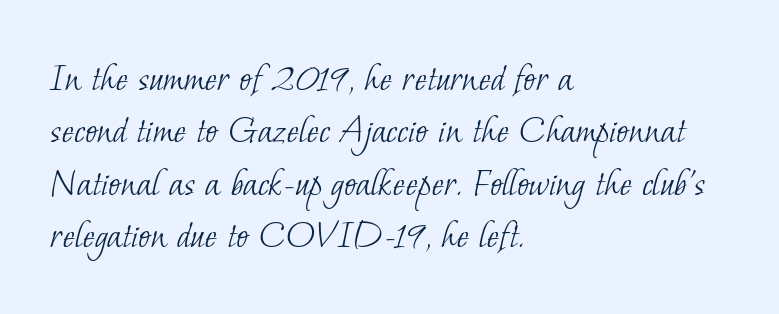
Q: Is the text bold? A: No.
Q: Is the typeface a serif or a sans-serif typeface? A: Serif.
Q: Is the text underlined? A: No.
Q: How is the paragraph aligned? A: Left-aligned.
Q: Is the spacing between letters normal or unusually wide? A: Normal.
Q: Is the spacing between lines tight, normal or loose? A: Normal.
Q: Width (condensed, normal, or wide)? A: Normal.
Q: Stroke contrast? A: Low.
Q: x-height? A: Small.
Q: Monospaced? A: No.
